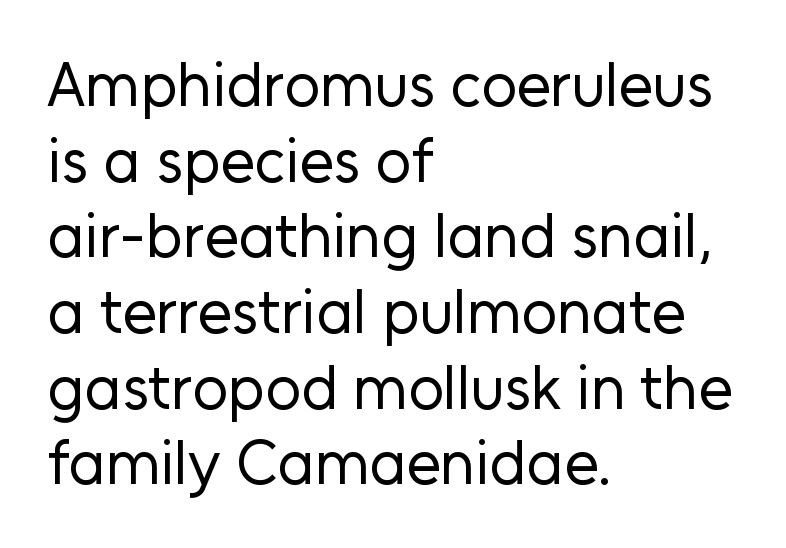
{"serif": "no", "italic": "no", "bold": "no", "weight": "regular", "width": "normal", "stroke_contrast": "low", "x_height": "medium", "monospaced": "no", "underline": "no", "align": "left", "line_spacing_ratio": 1.22, "letter_spacing": "normal", "letter_spacing_em": 0.0, "glyph_px": 62}
